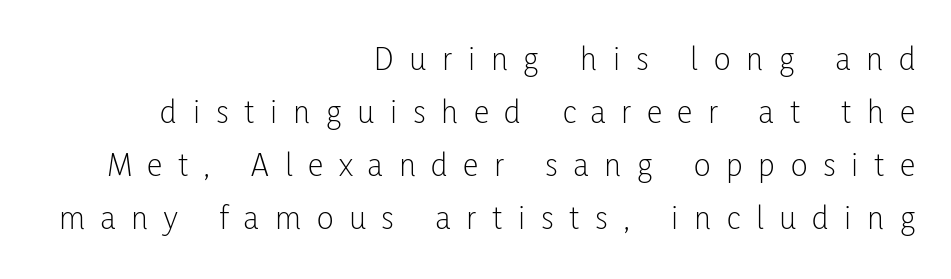
The image shows 35 px light, condensed sans-serif type, upright; set right-aligned, normal line spacing (1.51x), unusually wide letter spacing (+0.45 em), not underlined; low stroke contrast and a medium x-height.
